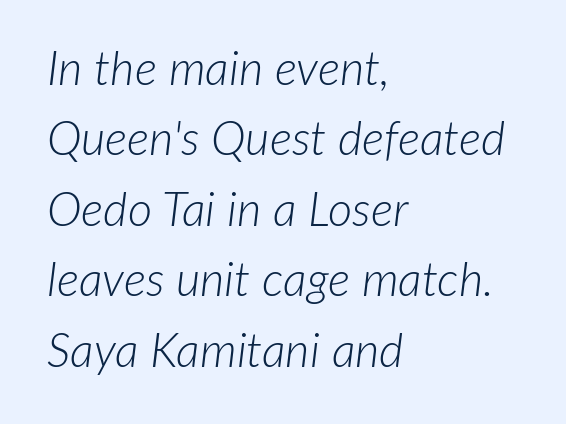
{"italic": "yes", "lean": "right", "slant_degrees": 7, "bold": "no", "weight": "light", "width": "normal", "stroke_contrast": "low", "x_height": "medium", "monospaced": "no", "underline": "no", "align": "left", "line_spacing": "normal", "line_spacing_ratio": 1.5, "letter_spacing": "normal", "letter_spacing_em": 0.0, "glyph_px": 47}
